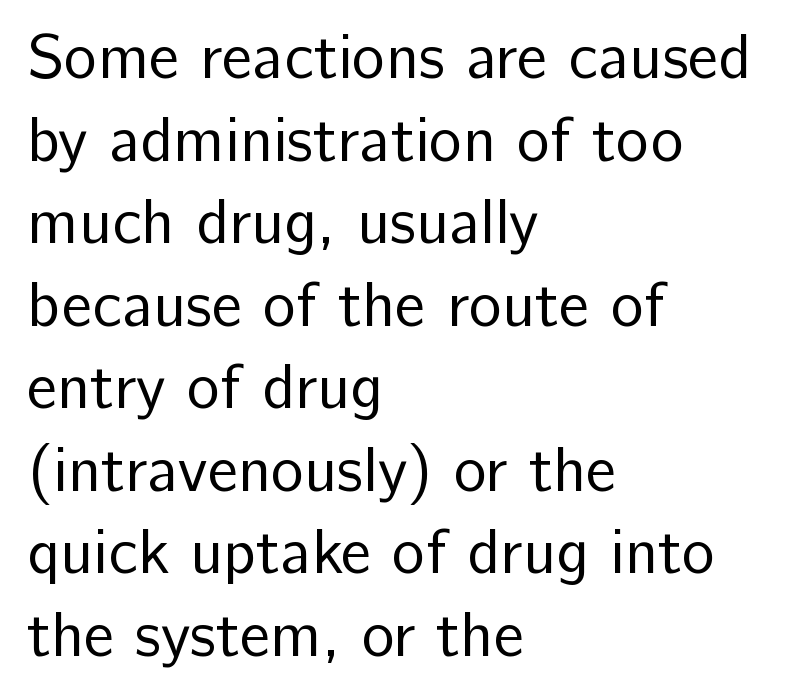
Q: Is the text bold? A: No.
Q: Is the text italic (slanted)? A: No, it is upright.
Q: Is the typeface a serif or a sans-serif typeface? A: Sans-serif.
Q: Is the text underlined? A: No.
Q: How is the paragraph aligned? A: Left-aligned.
Q: Is the spacing between letters normal or unusually wide? A: Normal.
Q: Is the spacing between lines tight, normal or loose? A: Normal.
Q: Width (condensed, normal, or wide)? A: Normal.
Q: Stroke contrast? A: Low.
Q: x-height? A: Medium.
Q: Monospaced? A: No.
